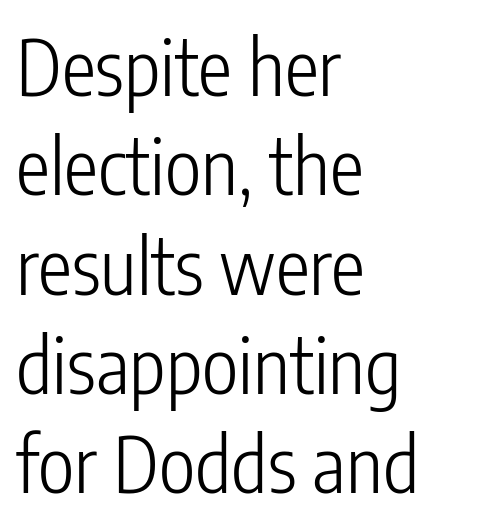
{"serif": "no", "italic": "no", "bold": "no", "weight": "light", "width": "condensed", "stroke_contrast": "low", "x_height": "medium", "monospaced": "no", "underline": "no", "align": "left", "line_spacing": "normal", "line_spacing_ratio": 1.29, "letter_spacing": "normal", "letter_spacing_em": 0.0, "glyph_px": 77}
